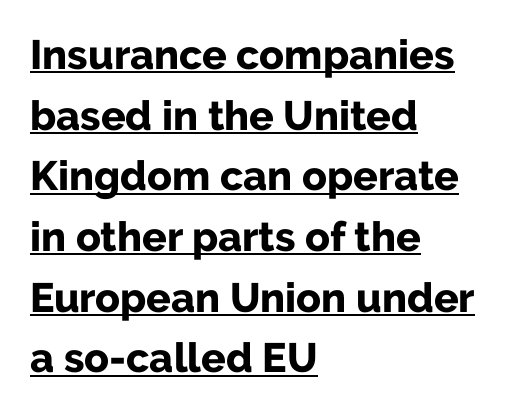
{"serif": "no", "italic": "no", "bold": "yes", "weight": "bold", "width": "normal", "stroke_contrast": "low", "x_height": "medium", "monospaced": "no", "underline": "yes", "align": "left", "line_spacing": "normal", "line_spacing_ratio": 1.48, "letter_spacing": "normal", "letter_spacing_em": 0.0, "glyph_px": 41}
